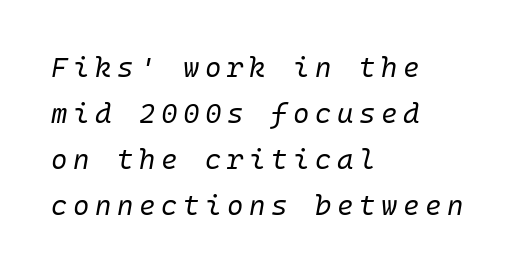
{"italic": "yes", "lean": "right", "slant_degrees": 10, "bold": "no", "weight": "regular", "width": "normal", "stroke_contrast": "low", "x_height": "medium", "underline": "no", "align": "left", "line_spacing": "normal", "line_spacing_ratio": 1.64, "letter_spacing": "wide", "letter_spacing_em": 0.2, "glyph_px": 28}
